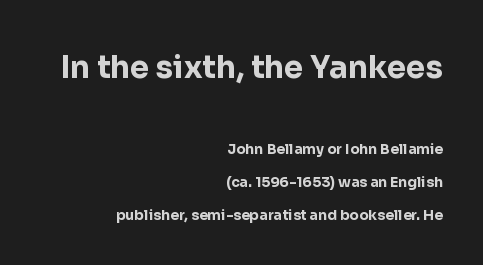
{"serif": "no", "italic": "no", "bold": "yes", "weight": "bold", "width": "normal", "stroke_contrast": "low", "x_height": "medium", "monospaced": "no", "underline": "no", "align": "right", "line_spacing": "loose", "line_spacing_ratio": 2.34, "letter_spacing": "normal", "letter_spacing_em": 0.0, "larger_block": "first", "size_ratio": 2.21, "glyph_px": 31}
